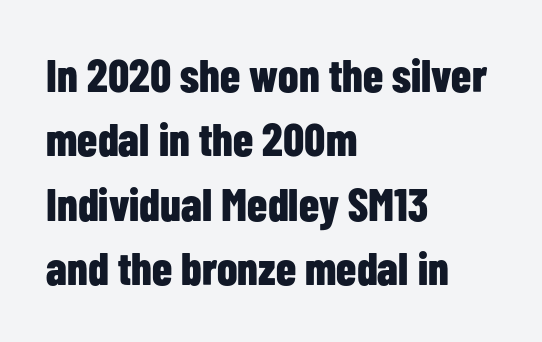
Q: Is the text bold? A: Yes.
Q: Is the text italic (slanted)? A: No, it is upright.
Q: Is the typeface a serif or a sans-serif typeface? A: Sans-serif.
Q: Is the text underlined? A: No.
Q: How is the paragraph aligned? A: Left-aligned.
Q: Is the spacing between letters normal or unusually wide? A: Normal.
Q: Is the spacing between lines tight, normal or loose? A: Normal.
Q: Width (condensed, normal, or wide)? A: Condensed.
Q: Stroke contrast? A: Low.
Q: x-height? A: Medium.
Q: Monospaced? A: No.
